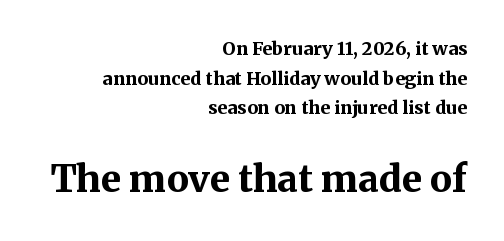
The image shows 37 px bold serif type, upright; set right-aligned, normal line spacing (1.64x), normal letter spacing, not underlined; the second (bottom) block is 2.06x larger; medium stroke contrast and a medium x-height.
